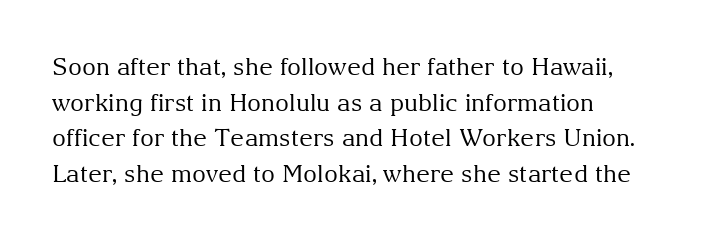
The image shows 24 px text type, upright; set left-aligned, normal line spacing (1.48x), normal letter spacing, not underlined.
